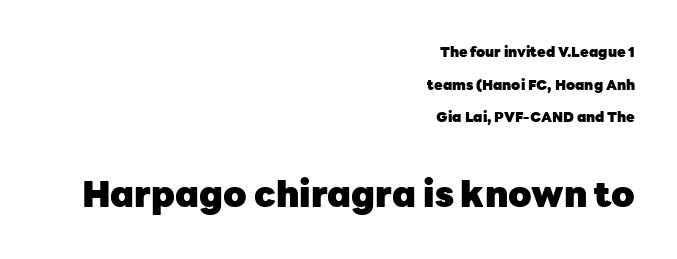
{"serif": "no", "italic": "no", "bold": "yes", "weight": "heavy", "width": "normal", "stroke_contrast": "low", "x_height": "medium", "monospaced": "no", "underline": "no", "align": "right", "line_spacing": "loose", "line_spacing_ratio": 2.33, "letter_spacing": "normal", "letter_spacing_em": 0.0, "larger_block": "second", "size_ratio": 2.57, "glyph_px": 36}
